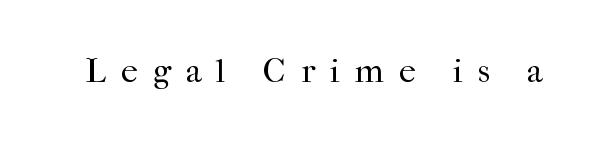
The typeface has the unassuming heft of standard copy or less. To sum up the face: it has serifs. Characters remain perfectly vertical along every line. The face used here is rendered with a markedly widened letterfit. Varying glyph widths throughout — classic text-font behaviour. Words float on clear page, feet unadorned.
